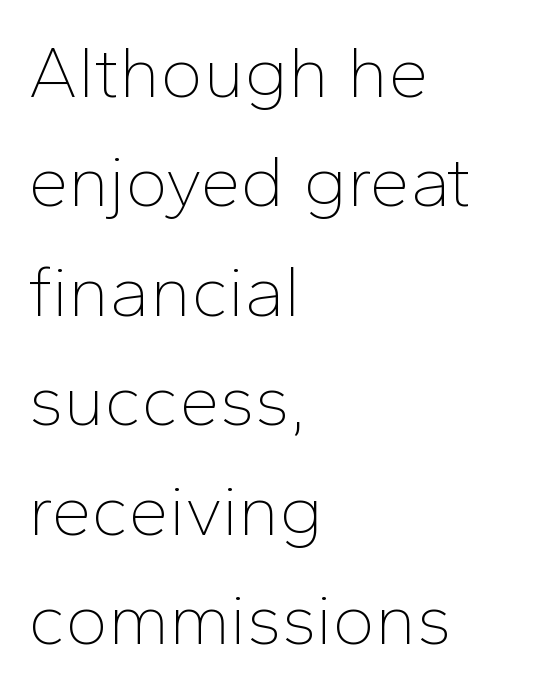
{"serif": "no", "italic": "no", "bold": "no", "weight": "thin", "width": "normal", "stroke_contrast": "low", "x_height": "medium", "monospaced": "no", "underline": "no", "align": "left", "line_spacing": "normal", "line_spacing_ratio": 1.52, "letter_spacing": "normal", "letter_spacing_em": 0.0, "glyph_px": 72}
